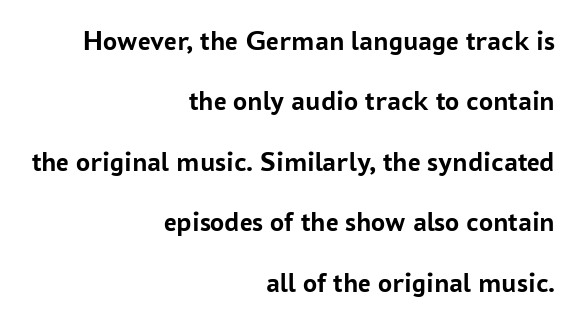
{"serif": "no", "italic": "no", "bold": "yes", "weight": "semibold", "width": "normal", "stroke_contrast": "low", "x_height": "medium", "monospaced": "no", "underline": "no", "align": "right", "line_spacing": "loose", "line_spacing_ratio": 2.16, "letter_spacing": "normal", "letter_spacing_em": 0.0, "glyph_px": 28}
